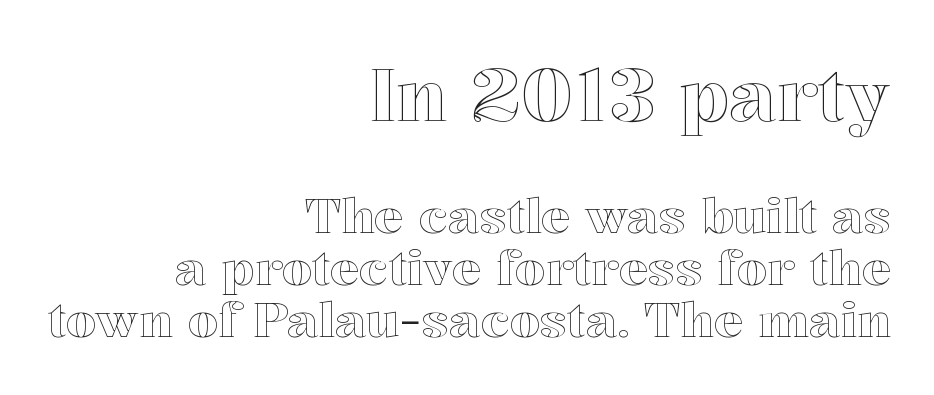
The image shows 74 px text type, upright; set right-aligned, tight line spacing (1.06x), normal letter spacing, not underlined; the first (top) block is 1.51x larger; a medium x-height.
